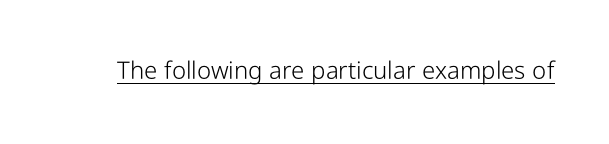
Underlined type. When letters stand straight like this, we call the style roman or upright. The line texture is even and compact thanks to regular tracking. The strokes carry an ordinary text weight at most.
